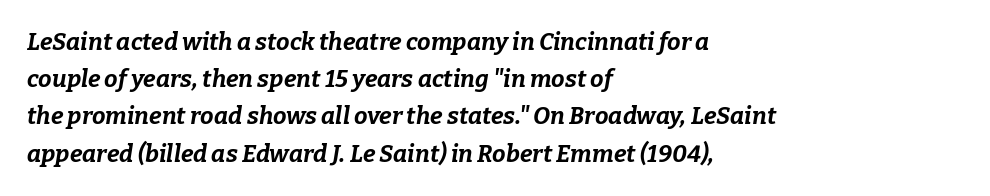
The rendering keeps characters at their native spacing. Baseline-to-baseline distance is the conventional proportion of letter height. Students, this is bold: see how much ink each stroke carries. The lines in this sample share a left origin and differ only in where they stop. The font's italic variant was chosen for this text.
